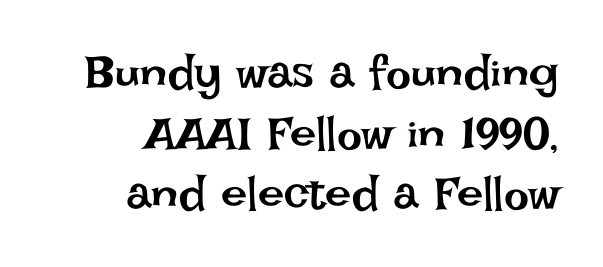
The font's upright variant was chosen for this text. On a weight scale, this lands at 450 or below. The ragged edge is on the left, which tells us the setting is flush right. Note the varied advance widths — an 'i' is clearly narrower than an 'm'. Reading down the column, the eye jumps a familiar distance to each next line.
